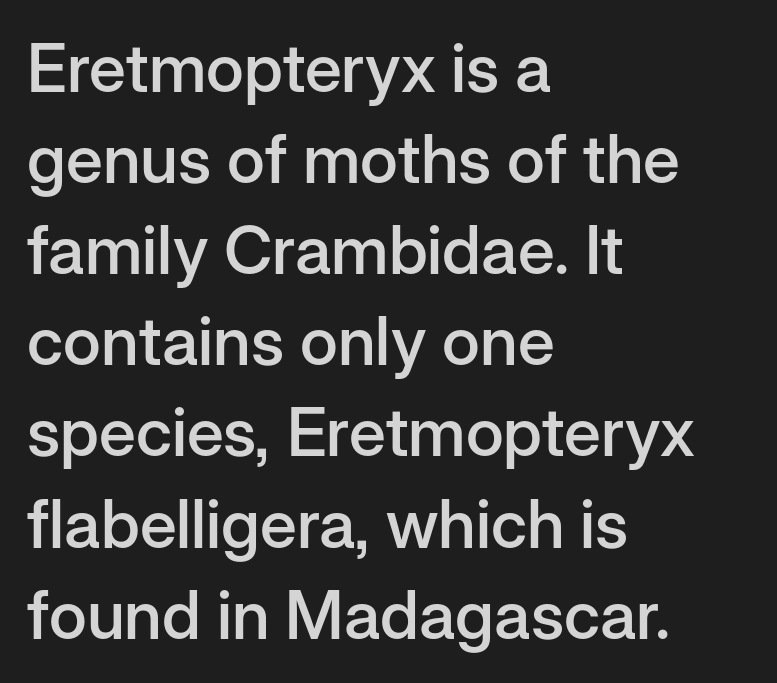
{"serif": "no", "italic": "no", "bold": "semi", "weight": "semibold", "width": "normal", "stroke_contrast": "low", "x_height": "medium", "monospaced": "no", "underline": "no", "align": "left", "line_spacing": "normal", "line_spacing_ratio": 1.36, "letter_spacing": "normal", "letter_spacing_em": 0.0, "glyph_px": 67}
